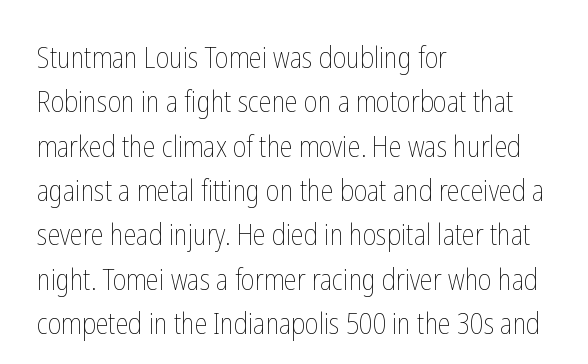
Reading down the block, your eye returns to a fixed left position each line. Leading: standard. Heaviness? Minimal to ordinary, like unemphasized prose. These lines keep a tight, regular rhythm from letter to letter.
